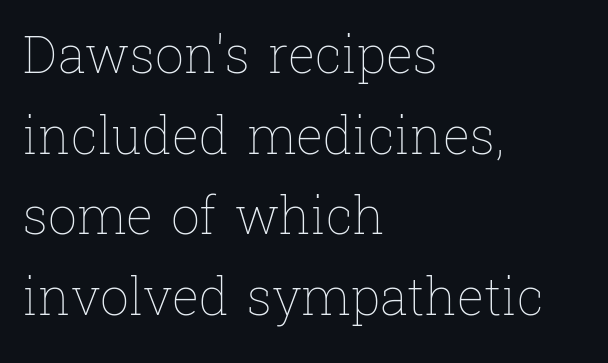
The words here are not underlined. Is this a fixed-width face? No — the glyphs have proportional, varying widths. Horizontal bands of white between lines are of average thickness. A typesetter would mark this as roman, not italic. Words appear dense and cohesive because spacing is normal.
